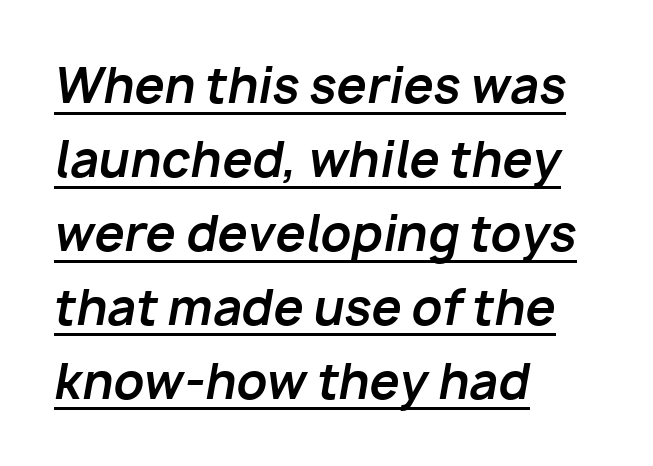
The image shows 48 px bold type, italic (leaning right); set left-aligned, normal line spacing (1.54x), normal letter spacing, underlined; low stroke contrast and a medium x-height.
